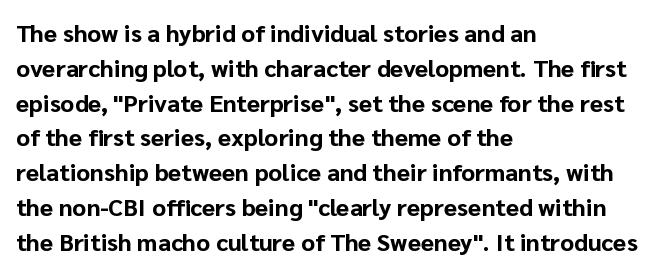
The image shows 24 px bold type, upright; set left-aligned, normal line spacing (1.45x), normal letter spacing, not underlined.
